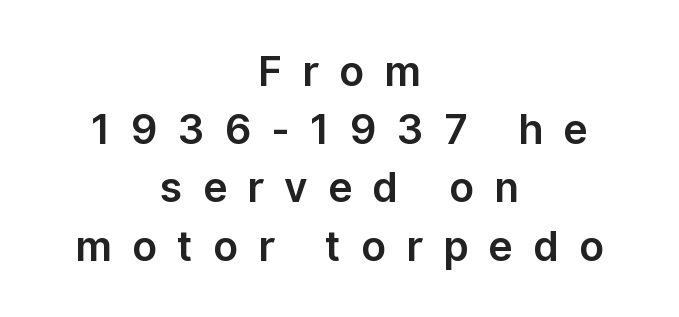
{"serif": "no", "italic": "no", "width": "normal", "stroke_contrast": "low", "x_height": "medium", "monospaced": "no", "underline": "no", "align": "center", "line_spacing": "normal", "line_spacing_ratio": 1.42, "letter_spacing": "wide", "letter_spacing_em": 0.49, "glyph_px": 41}
